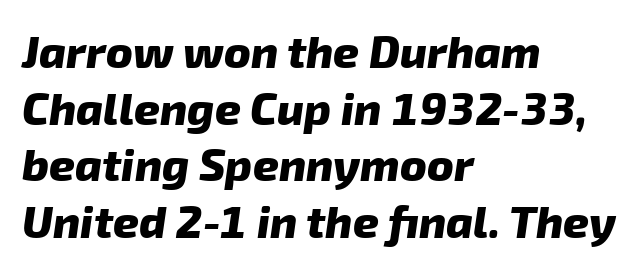
{"serif": "no", "bold": "yes", "weight": "heavy", "width": "normal", "stroke_contrast": "low", "x_height": "medium", "monospaced": "no", "underline": "no", "align": "left", "line_spacing": "normal", "line_spacing_ratio": 1.26, "letter_spacing": "normal", "letter_spacing_em": 0.0, "glyph_px": 45}
